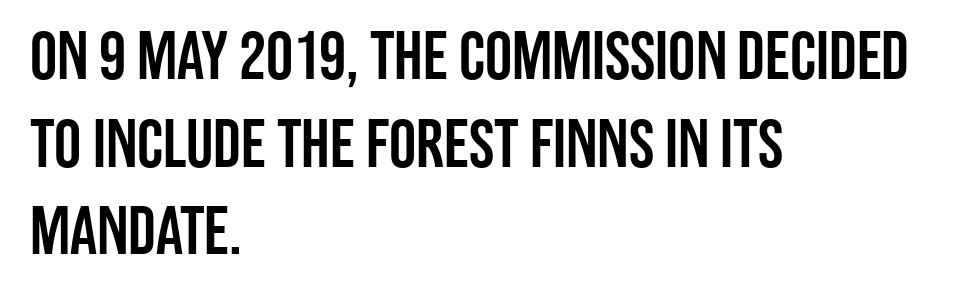
{"serif": "no", "italic": "no", "width": "condensed", "stroke_contrast": "low", "x_height": "large", "monospaced": "no", "underline": "no", "align": "left", "line_spacing": "normal", "line_spacing_ratio": 1.29, "letter_spacing": "normal", "letter_spacing_em": 0.0, "glyph_px": 68}
